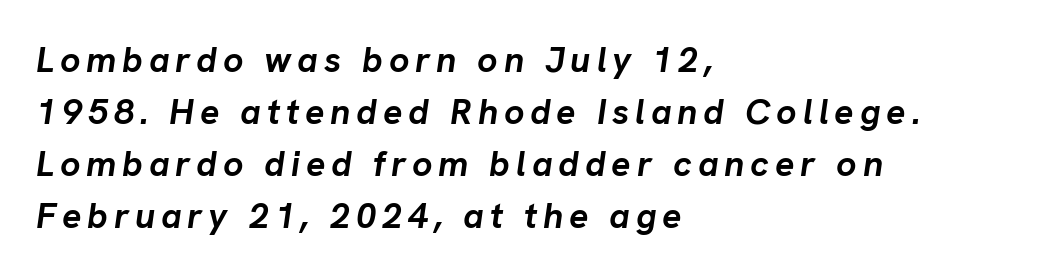
Q: Is the text bold? A: Yes.
Q: Is the text italic (slanted)? A: Yes, it leans right by about 8 degrees.
Q: Is the text underlined? A: No.
Q: How is the paragraph aligned? A: Left-aligned.
Q: Is the spacing between lines tight, normal or loose? A: Normal.
Q: Width (condensed, normal, or wide)? A: Normal.
Q: Stroke contrast? A: Low.
Q: x-height? A: Medium.
Q: Monospaced? A: No.
